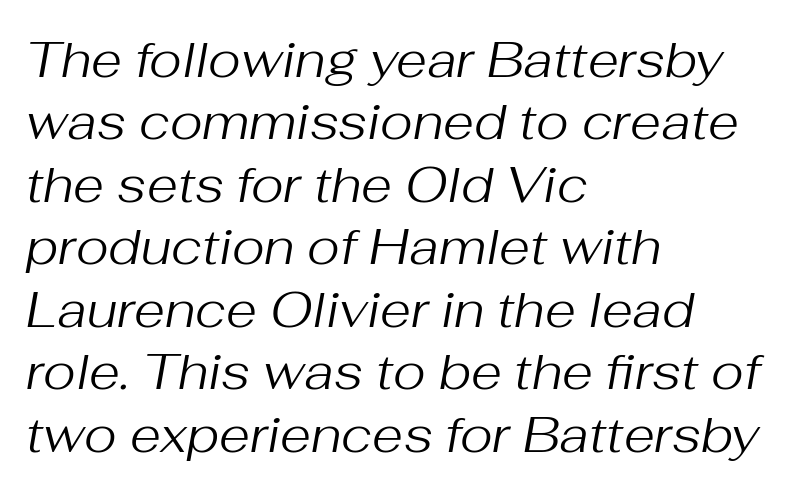
Q: Is the text bold? A: No.
Q: Is the text italic (slanted)? A: Yes, it leans right by about 10 degrees.
Q: Is the text underlined? A: No.
Q: How is the paragraph aligned? A: Left-aligned.
Q: Is the spacing between letters normal or unusually wide? A: Normal.
Q: Is the spacing between lines tight, normal or loose? A: Normal.
Q: Width (condensed, normal, or wide)? A: Normal.
Q: Stroke contrast? A: Medium.
Q: x-height? A: Medium.
Q: Monospaced? A: No.
